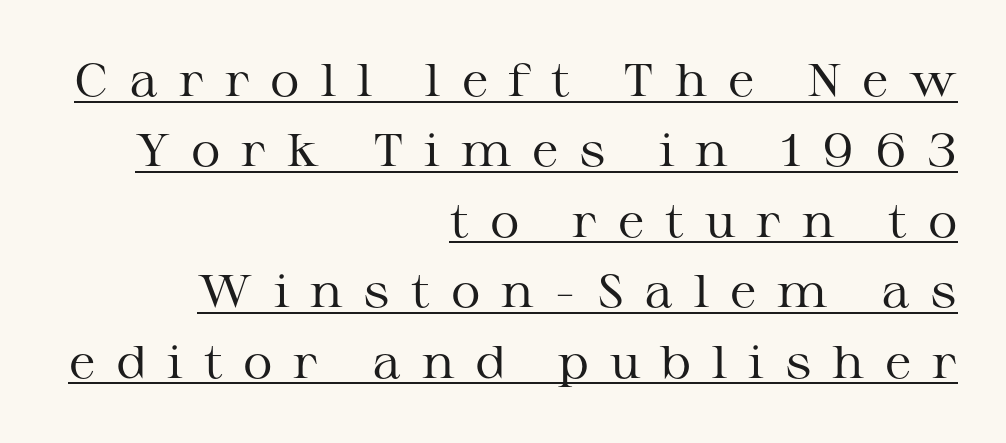
Someone cranked the tracking dial way up on this one. A continuous stroke trails under the words, as in a hyperlink. Nothing heavy about these letters — not bold at all. Each new line begins a customary step beneath the previous one.
